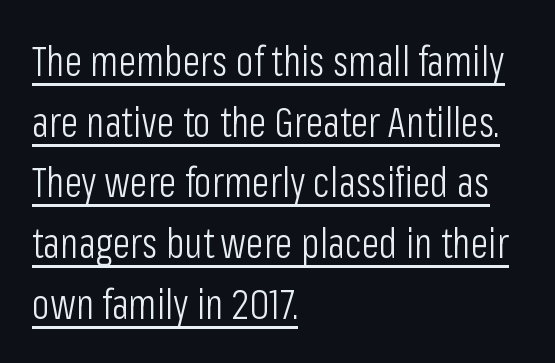
Q: Is the text bold? A: No.
Q: Is the text italic (slanted)? A: No, it is upright.
Q: Is the typeface a serif or a sans-serif typeface? A: Sans-serif.
Q: Is the text underlined? A: Yes.
Q: How is the paragraph aligned? A: Left-aligned.
Q: Is the spacing between letters normal or unusually wide? A: Normal.
Q: Is the spacing between lines tight, normal or loose? A: Normal.
Q: Width (condensed, normal, or wide)? A: Condensed.
Q: Stroke contrast? A: Low.
Q: x-height? A: Medium.
Q: Monospaced? A: No.
